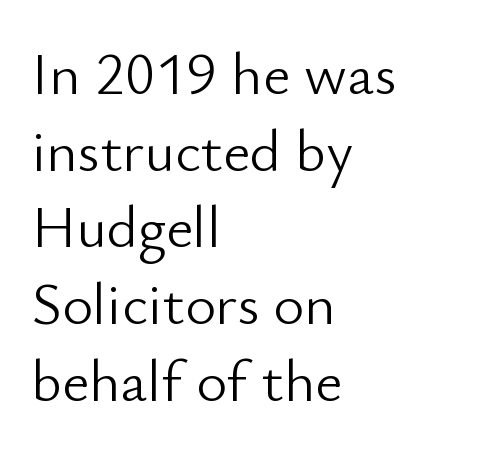
The image shows 59 px light sans-serif type, upright; set left-aligned, normal line spacing (1.3x), normal letter spacing, not underlined; low stroke contrast and a small x-height.
